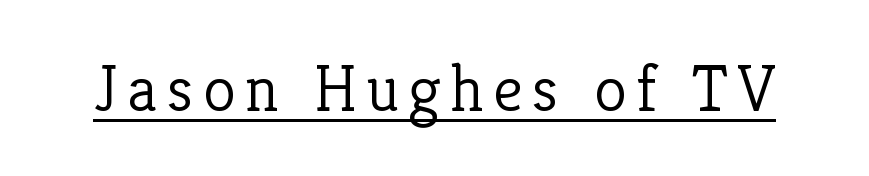
Italic? Not at all — the glyphs are vertical. Stem width sits at or under what a default text font uses. Regarding serifs, this sample has them. The face used here is proportionally spaced, like ordinary book or web type. Is there an underline? Yes — a line sits under the letters.
